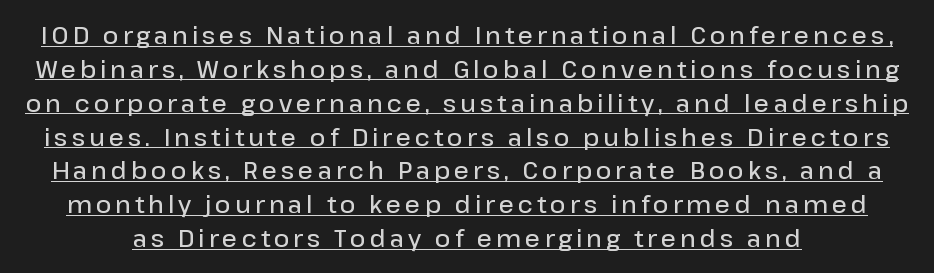
{"italic": "no", "bold": "semi", "underline": "yes", "line_spacing": "normal", "line_spacing_ratio": 1.41, "glyph_px": 24}
